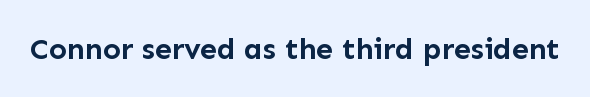
The image shows 30 px semibold sans-serif type, upright; set normal letter spacing, not underlined; low stroke contrast and a medium x-height.
